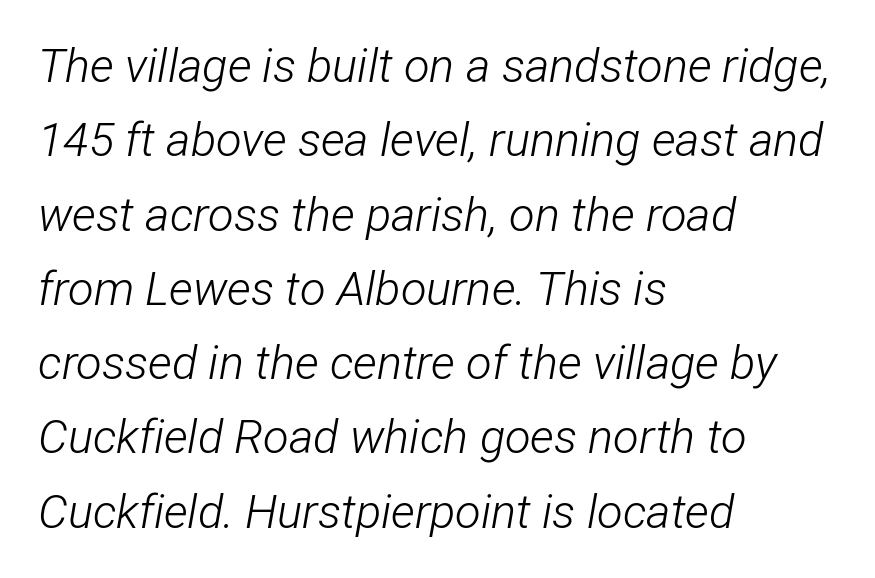
{"italic": "yes", "lean": "right", "slant_degrees": 12, "bold": "no", "weight": "light", "width": "condensed", "stroke_contrast": "low", "x_height": "medium", "monospaced": "no", "underline": "no", "align": "left", "line_spacing": "normal", "line_spacing_ratio": 1.58, "letter_spacing": "normal", "letter_spacing_em": 0.0, "glyph_px": 47}
